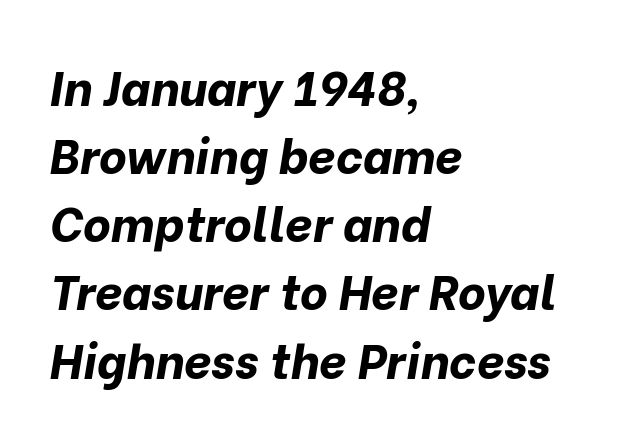
Q: Is the text bold? A: Yes.
Q: Is the text italic (slanted)? A: Yes, it leans right by about 10 degrees.
Q: Is the text underlined? A: No.
Q: How is the paragraph aligned? A: Left-aligned.
Q: Is the spacing between letters normal or unusually wide? A: Normal.
Q: Is the spacing between lines tight, normal or loose? A: Normal.
Q: Width (condensed, normal, or wide)? A: Normal.
Q: Stroke contrast? A: Low.
Q: x-height? A: Medium.
Q: Monospaced? A: No.
